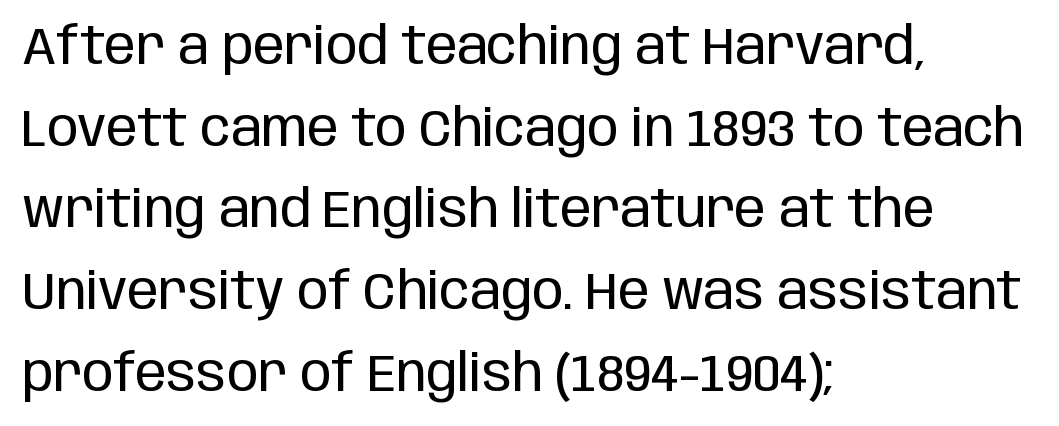
Observe the ordinary spacing: letters are neighbours, not strangers. Posture: upright roman. The letters advance in unequal steps, a hallmark of proportional type. Vertical spacing — default. If you drew a ruler down the left edge, every line would touch it. Stems and bowls with no extra thickness — not bold.
